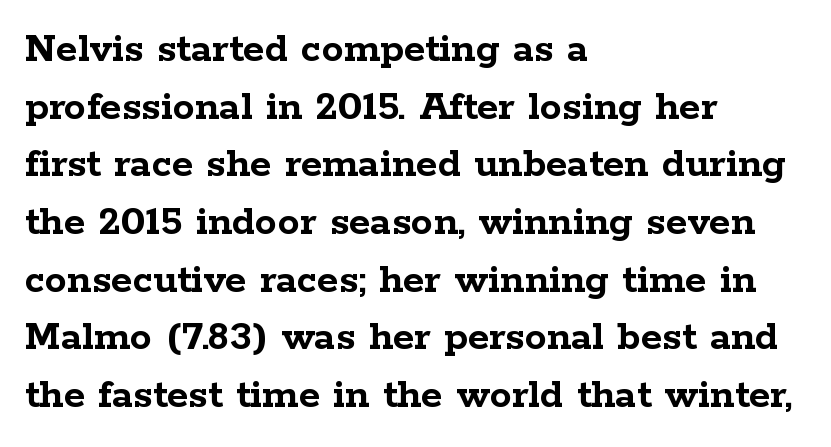
{"serif": "yes", "italic": "no", "bold": "yes", "weight": "semibold", "width": "wide", "stroke_contrast": "low", "x_height": "medium", "monospaced": "no", "underline": "no", "align": "left", "line_spacing": "normal", "line_spacing_ratio": 1.31, "letter_spacing": "normal", "letter_spacing_em": 0.0, "glyph_px": 44}
